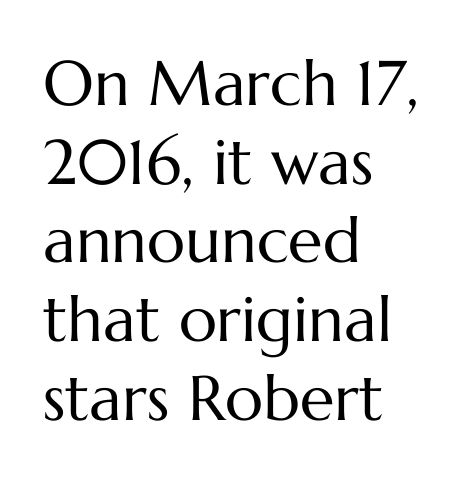
The compositor pushed each line to the left boundary. Quick note: not italic, upright. Leading matches the norm, producing a regular column. Letters have the restrained weight of plain body copy at most. Note the varied advance widths — an 'i' is clearly narrower than an 'm'. Students, note that the glyphs here touch the page at normal intervals.
